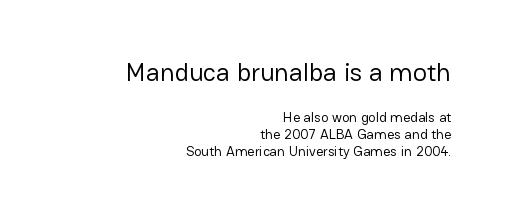
You get the large type first, then a drop to smaller type. Compared with a flush-left layout, this one pins lines to the opposite, right side. The letters stand straight up with perfectly vertical stems. Each row of text sits above clean, open space.
